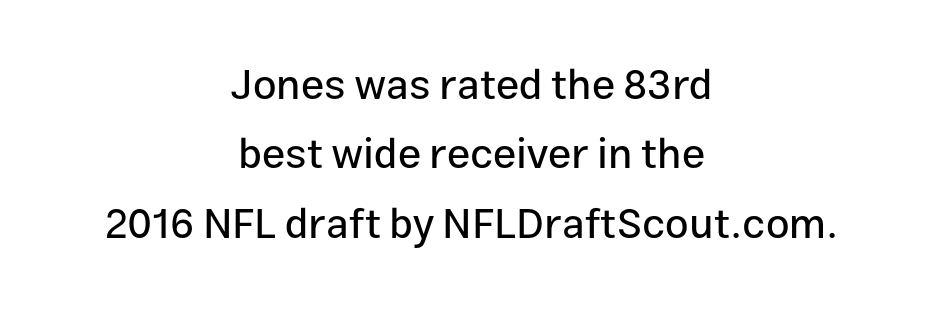
Q: Is the text italic (slanted)? A: No, it is upright.
Q: Is the typeface a serif or a sans-serif typeface? A: Sans-serif.
Q: Is the text underlined? A: No.
Q: How is the paragraph aligned? A: Centered.
Q: Is the spacing between letters normal or unusually wide? A: Normal.
Q: Is the spacing between lines tight, normal or loose? A: Normal.
Q: Width (condensed, normal, or wide)? A: Normal.
Q: Stroke contrast? A: Low.
Q: x-height? A: Medium.
Q: Monospaced? A: No.
